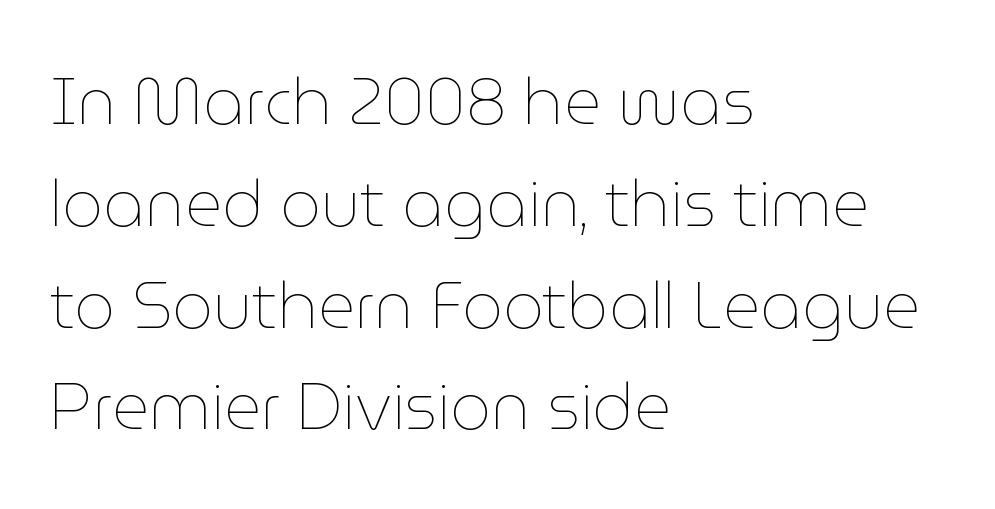
Q: Is the text bold? A: No.
Q: Is the text italic (slanted)? A: No, it is upright.
Q: Is the text underlined? A: No.
Q: How is the paragraph aligned? A: Left-aligned.
Q: Is the spacing between letters normal or unusually wide? A: Normal.
Q: Is the spacing between lines tight, normal or loose? A: Normal.
Q: Width (condensed, normal, or wide)? A: Normal.
Q: Stroke contrast? A: Low.
Q: x-height? A: Medium.
Q: Monospaced? A: No.
